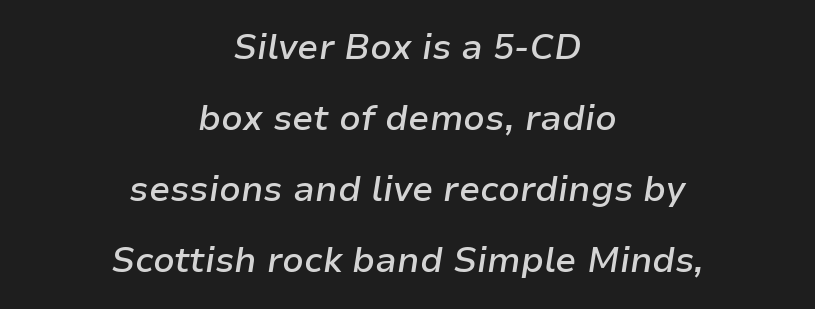
{"italic": "yes", "lean": "right", "slant_degrees": 9, "bold": "semi", "weight": "semibold", "width": "normal", "stroke_contrast": "low", "x_height": "medium", "monospaced": "no", "underline": "no", "align": "center", "line_spacing": "loose", "line_spacing_ratio": 2.03, "letter_spacing": "normal", "letter_spacing_em": 0.0, "glyph_px": 35}
